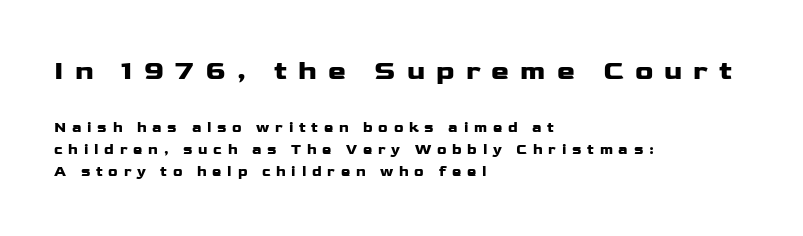
The lines in this sample share a left origin and differ only in where they stop. Interline gaps are of average width in this sample. Glyph-to-glyph distance is far greater than everyday printed text. Each glyph is drawn with heavy, bold strokes.
